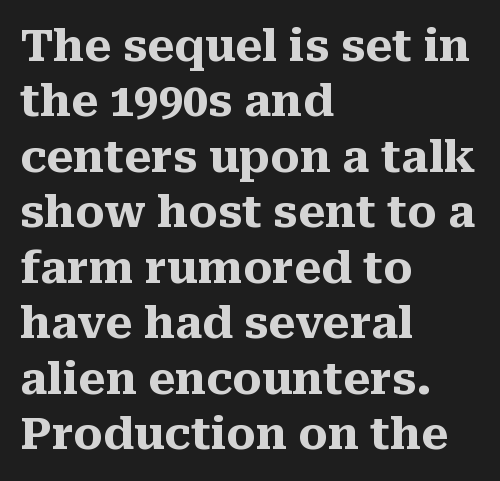
Q: Is the text bold? A: Yes.
Q: Is the text italic (slanted)? A: No, it is upright.
Q: Is the typeface a serif or a sans-serif typeface? A: Serif.
Q: Is the text underlined? A: No.
Q: How is the paragraph aligned? A: Left-aligned.
Q: Is the spacing between letters normal or unusually wide? A: Normal.
Q: Is the spacing between lines tight, normal or loose? A: Normal.
Q: Width (condensed, normal, or wide)? A: Normal.
Q: Stroke contrast? A: Medium.
Q: x-height? A: Medium.
Q: Monospaced? A: No.
